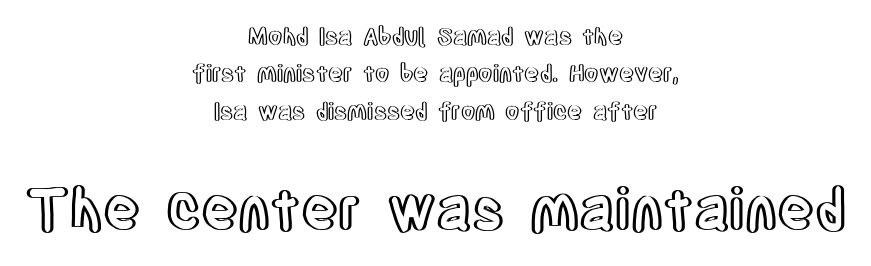
These lines are centered, leaving both edges ragged. The foot of each line stays bare and open. Small over large — that's the arrangement of the two blocks here. The face used here is rendered with its standard letterfit.
